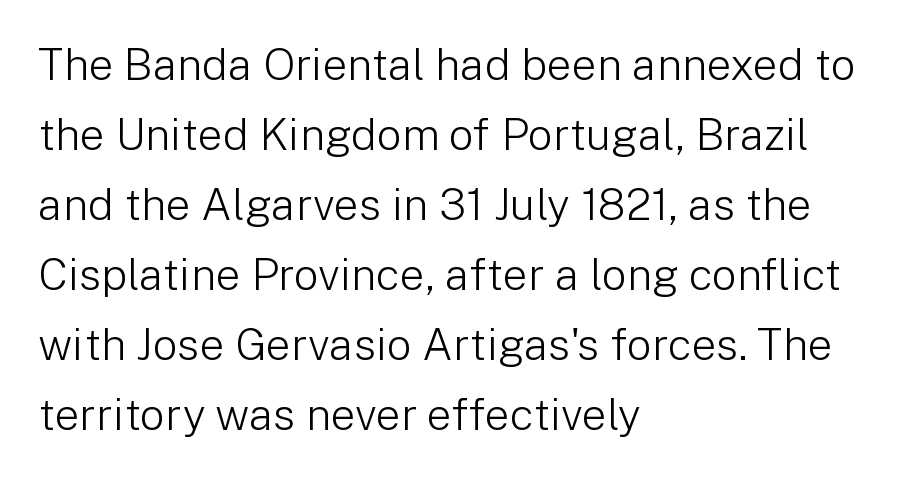
The image shows 44 px light sans-serif type, upright; set left-aligned, normal line spacing (1.59x), normal letter spacing, not underlined; low stroke contrast and a medium x-height.
